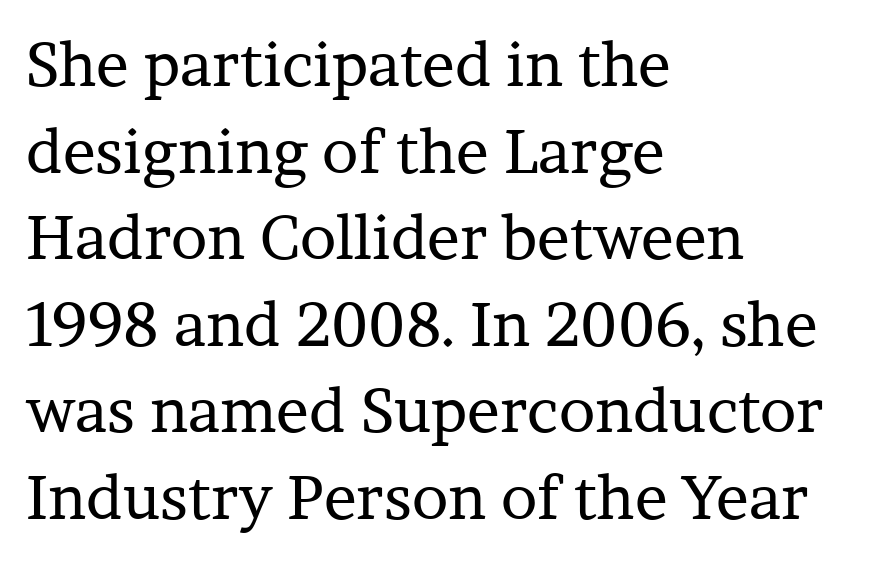
The image shows 61 px regular-weight serif type, upright; set left-aligned, normal line spacing (1.42x), normal letter spacing, not underlined; low stroke contrast and a medium x-height.
